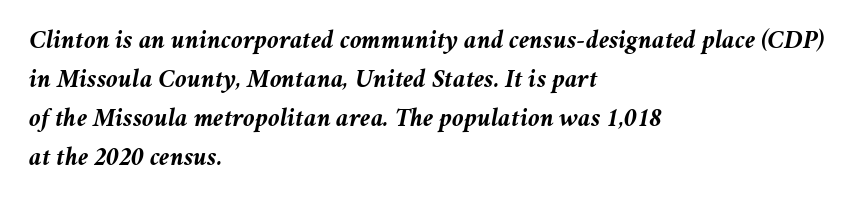
Is the type slanted? Yes — the strokes lean at a clear angle. The gap between lines stays unmarked. Line starts are locked; line ends wander. The face used here is rendered with its standard letterfit.
